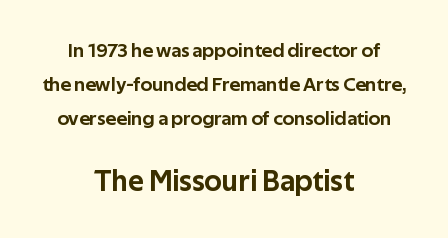
The image shows 30 px sans-serif type, upright; set centered, normal line spacing (1.7x), normal letter spacing, not underlined; the second (bottom) block is 1.5x larger; low stroke contrast and a medium x-height.
